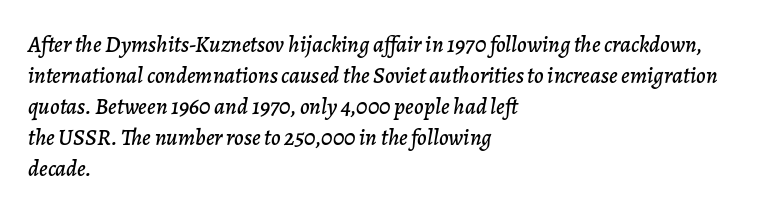
Q: Is the text italic (slanted)? A: Yes, it leans right by about 7 degrees.
Q: Is the text underlined? A: No.
Q: How is the paragraph aligned? A: Left-aligned.
Q: Is the spacing between letters normal or unusually wide? A: Normal.
Q: Is the spacing between lines tight, normal or loose? A: Normal.
